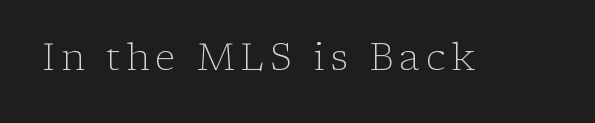
Upright lettering throughout. Only glyphs here, with clear space below each row. This sample has the flowing, uneven cadence of proportional lettering. The weight would be labelled regular, book, light, or lighter still. In terms of letterform style, serifs are clearly present.
